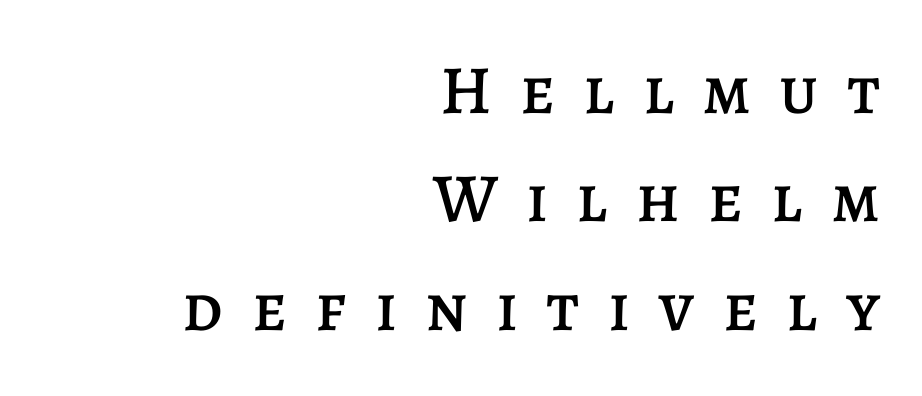
{"italic": "no", "width": "normal", "stroke_contrast": "low", "x_height": "large", "monospaced": "no", "underline": "no", "align": "right", "line_spacing": "normal", "line_spacing_ratio": 1.57, "letter_spacing": "wide", "letter_spacing_em": 0.41, "glyph_px": 69}
